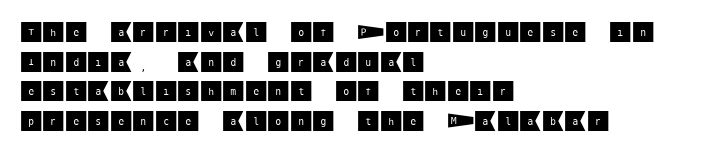
Q: Is the text italic (slanted)? A: No, it is upright.
Q: Is the text underlined? A: No.
Q: How is the paragraph aligned? A: Left-aligned.
Q: Is the spacing between letters normal or unusually wide? A: Normal.
Q: Is the spacing between lines tight, normal or loose? A: Normal.
